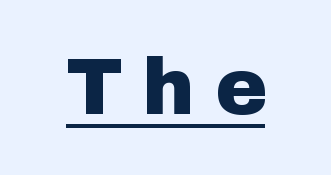
Underlined type. Compared with typical body copy, the letter spacing here is much looser. Check where the strokes stop: nothing finishes them off — pure sans. Every character sits straight up, as roman type does. The letters advance in unequal steps, a hallmark of proportional type.
